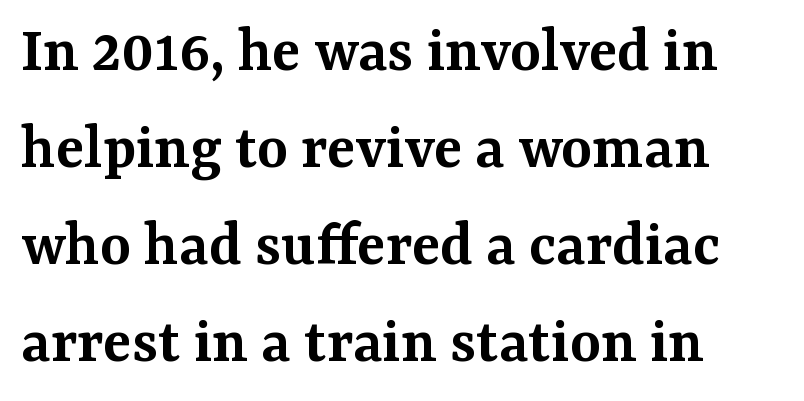
Q: Is the text bold? A: Semi-bold.
Q: Is the text italic (slanted)? A: No, it is upright.
Q: Is the typeface a serif or a sans-serif typeface? A: Serif.
Q: Is the text underlined? A: No.
Q: How is the paragraph aligned? A: Left-aligned.
Q: Is the spacing between letters normal or unusually wide? A: Normal.
Q: Is the spacing between lines tight, normal or loose? A: Normal.
Q: Width (condensed, normal, or wide)? A: Normal.
Q: Stroke contrast? A: Medium.
Q: x-height? A: Medium.
Q: Monospaced? A: No.
